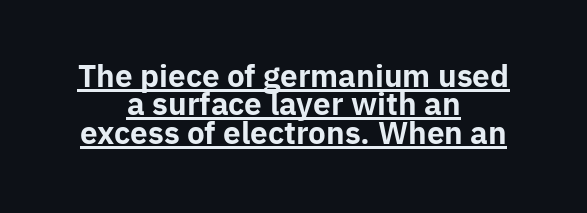
Unlike italic type, these characters show no tilt at all. Serif or sans? Sans — the stroke terminals are bare. The horizontal fit of the characters is conventional and even. The lettering is marked with a stroke running underneath it. Students, observe: this is what under-led, compact text looks like.
